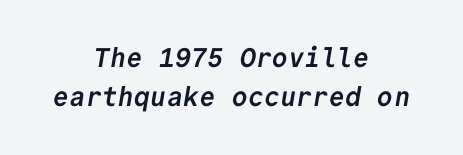
{"bold": "yes", "underline": "no", "align": "center", "line_spacing": "normal", "line_spacing_ratio": 1.46, "letter_spacing": "normal", "letter_spacing_em": 0.0, "glyph_px": 27}
